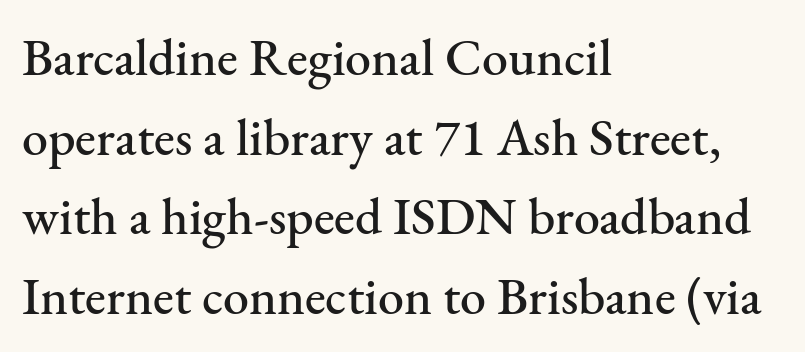
This rendering uses left alignment, leaving the right contour irregular. No italicization has been applied; the sample stays upright. Between one letter and the next there's only the usual sliver of space. Note the varied advance widths — an 'i' is clearly narrower than an 'm'.
